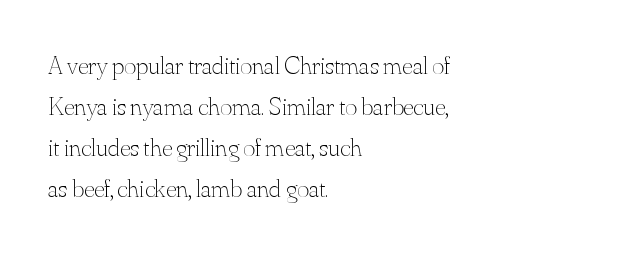
Q: Is the text bold? A: No.
Q: Is the text italic (slanted)? A: No, it is upright.
Q: Is the text underlined? A: No.
Q: How is the paragraph aligned? A: Left-aligned.
Q: Is the spacing between letters normal or unusually wide? A: Normal.
Q: Is the spacing between lines tight, normal or loose? A: Normal.
